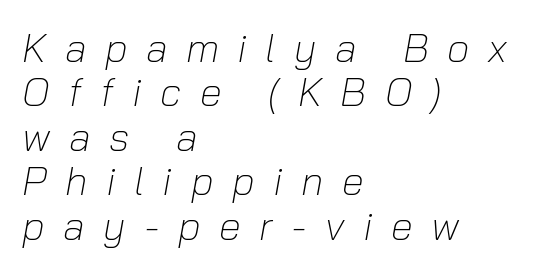
The image shows 40 px light type, italic (leaning right); set left-aligned, tight line spacing (1.11x), unusually wide letter spacing (+0.46 em), not underlined; low stroke contrast and a medium x-height.
